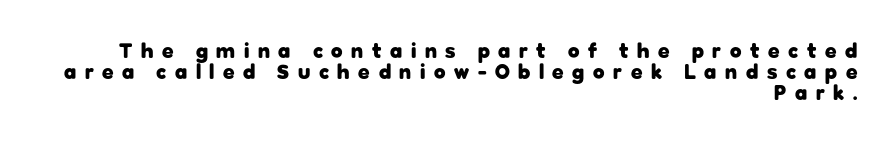
{"italic": "no", "bold": "yes", "underline": "no", "align": "right", "line_spacing": "tight", "line_spacing_ratio": 1.01, "letter_spacing": "wide", "letter_spacing_em": 0.41, "glyph_px": 21}
